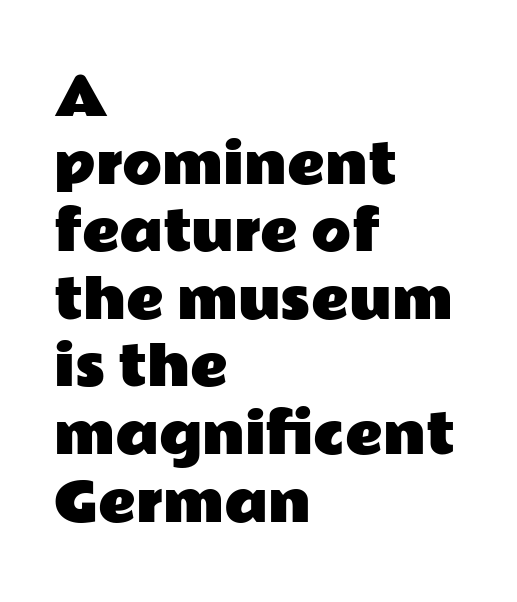
Is this a fixed-width face? No — the glyphs have proportional, varying widths. Does extra space separate the letters? No, they use regular spacing. Designer's note — italics off, roman on. Visually the block forms a straight wall on the left and a jagged coastline on the right. Honestly, there is no underline to notice here at all.
